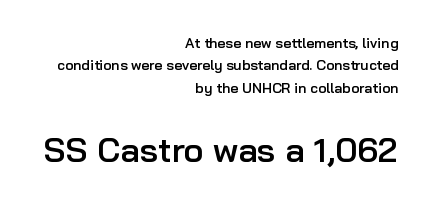
{"serif": "no", "italic": "no", "bold": "semi", "weight": "semibold", "width": "normal", "stroke_contrast": "low", "x_height": "medium", "monospaced": "no", "underline": "no", "align": "right", "line_spacing": "normal", "line_spacing_ratio": 1.59, "letter_spacing": "normal", "letter_spacing_em": 0.0, "larger_block": "second", "size_ratio": 2.43, "glyph_px": 34}
